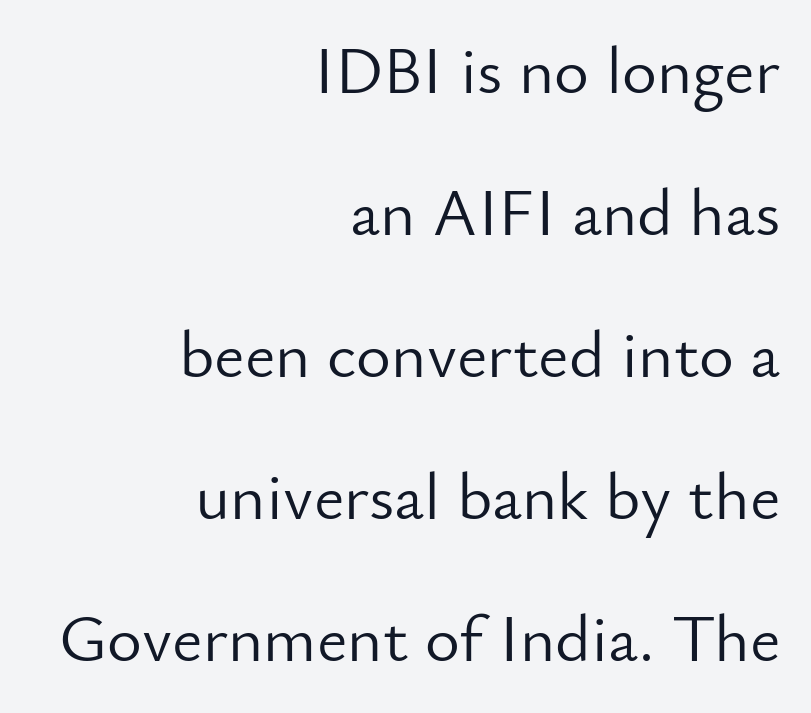
{"serif": "no", "italic": "no", "bold": "no", "weight": "light", "width": "normal", "stroke_contrast": "low", "x_height": "small", "monospaced": "no", "underline": "no", "align": "right", "line_spacing": "loose", "line_spacing_ratio": 2.12, "letter_spacing": "normal", "letter_spacing_em": 0.0, "glyph_px": 67}
